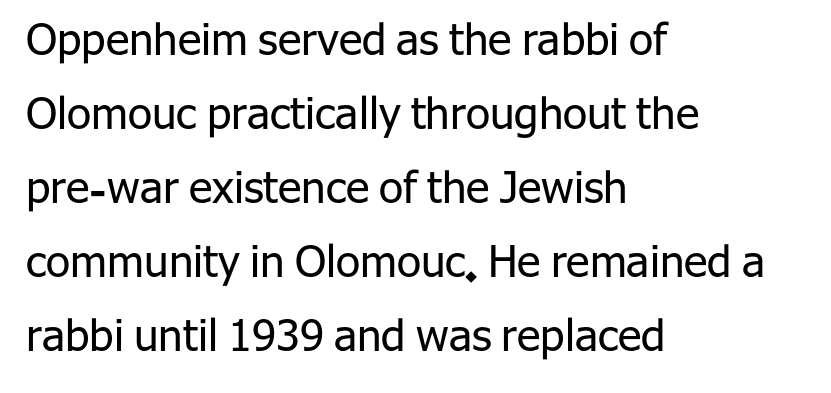
Regular leading. You could call the tracking neutral — neither tight nor loose. Does the lettering tilt? It doesn't — this is upright. Spacing verdict: proportional, widths tailored to each character. Line starts are locked; line ends wander. The text was rendered using a sans face with plain stroke endings.
